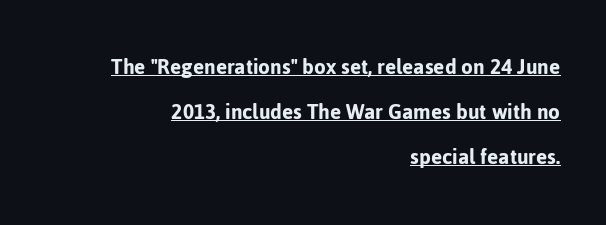
The image shows 24 px text type, upright; set right-aligned, line spacing 1.88x, normal letter spacing, underlined.
